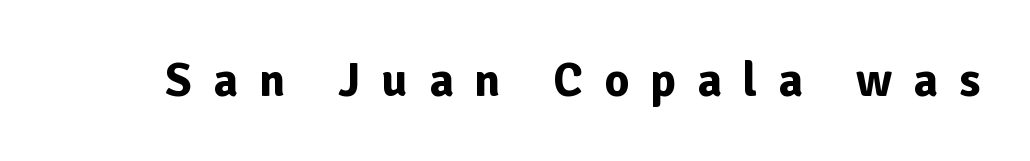
The image shows 48 px bold sans-serif type, upright; set unusually wide letter spacing (+0.44 em), not underlined; low stroke contrast and a medium x-height.
